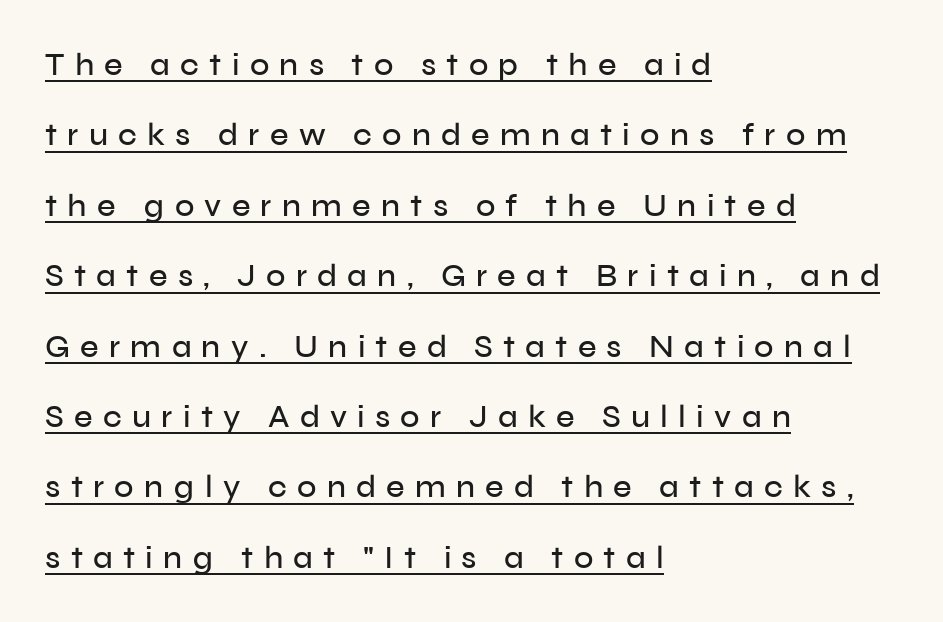
{"serif": "no", "italic": "no", "width": "normal", "stroke_contrast": "low", "x_height": "medium", "monospaced": "no", "underline": "yes", "align": "left", "line_spacing": "loose", "line_spacing_ratio": 2.2, "letter_spacing": "wide", "letter_spacing_em": 0.32, "glyph_px": 32}
